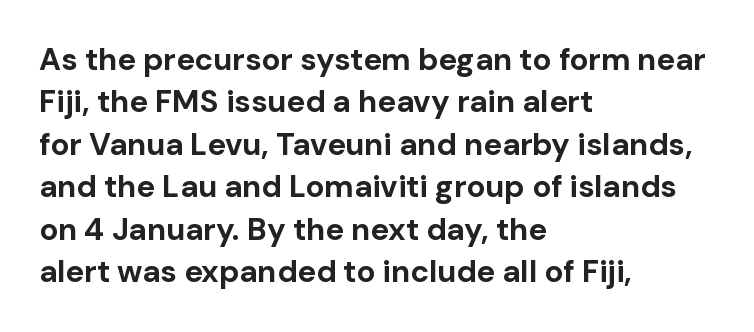
The image shows 31 px bold sans-serif type, upright; set left-aligned, normal line spacing (1.37x), normal letter spacing, not underlined; low stroke contrast and a medium x-height.
